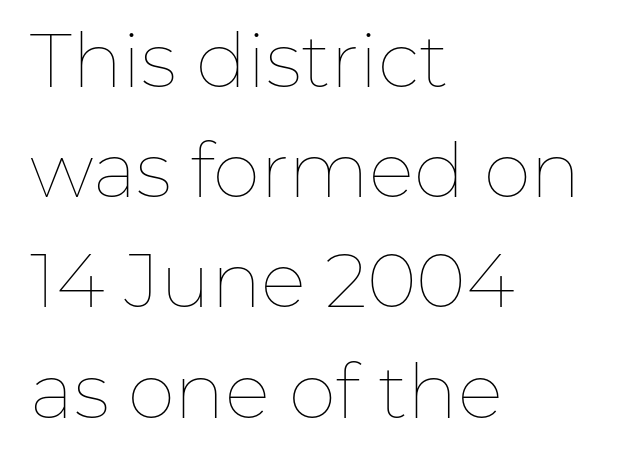
The rendering uses natural spacing where letterforms have individual widths. The foot of each line stays bare and open. Designer's note — italics off, roman on. Words appear dense and cohesive because spacing is normal.
